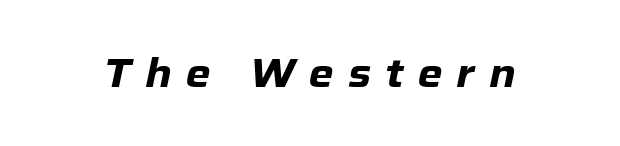
The letters are bold, with thick, heavy strokes. The letters are slanted; this is an italic face. The glyphs are unaccompanied by any horizontal stroke below them. The face used here is proportionally spaced, like ordinary book or web type. Tracking value appears strongly positive — letters spread wide.
